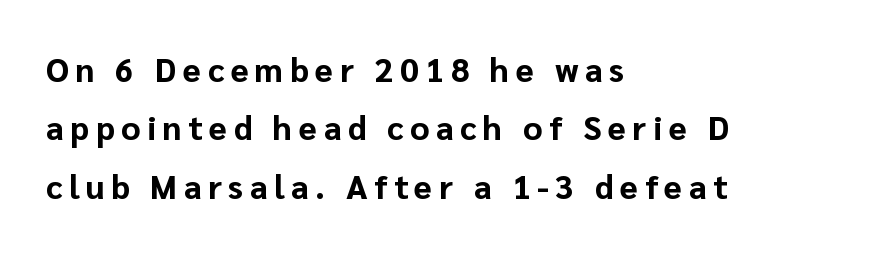
{"serif": "no", "italic": "no", "bold": "yes", "weight": "bold", "width": "normal", "stroke_contrast": "low", "x_height": "medium", "monospaced": "no", "underline": "no", "align": "left", "line_spacing_ratio": 1.77, "letter_spacing": "wide", "letter_spacing_em": 0.2, "glyph_px": 33}
